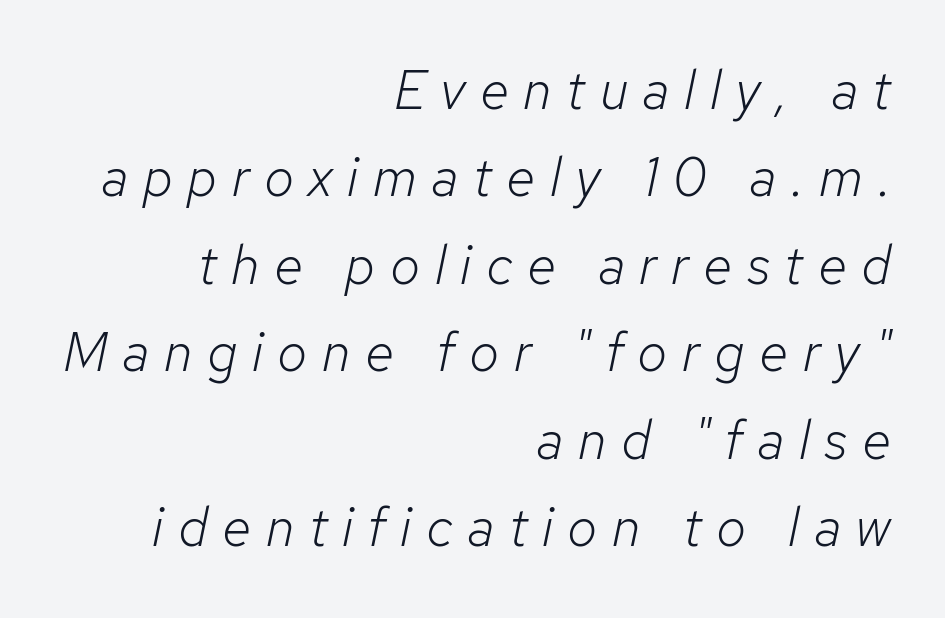
The image shows 54 px light type, italic (leaning right); set right-aligned, normal line spacing (1.62x), unusually wide letter spacing (+0.27 em), not underlined; low stroke contrast and a medium x-height.
